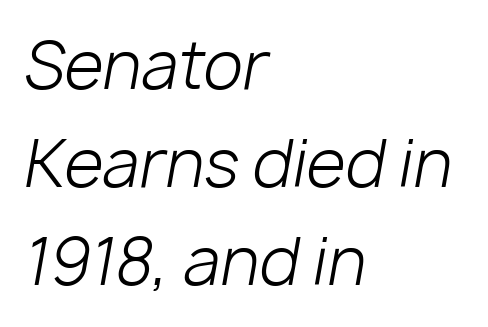
{"italic": "yes", "lean": "right", "slant_degrees": 10, "bold": "no", "weight": "light", "width": "normal", "stroke_contrast": "low", "x_height": "medium", "monospaced": "no", "underline": "no", "align": "left", "line_spacing": "normal", "line_spacing_ratio": 1.53, "letter_spacing": "normal", "letter_spacing_em": 0.0, "glyph_px": 64}
